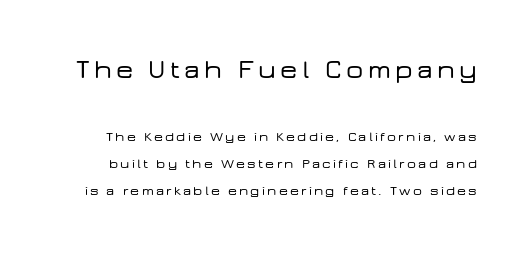
Words float on clear page, feet unadorned. Size hierarchy here favors the leading block over the trailing one. This block would shrink considerably if given ordinary leading; it's expanded now. Quick note: not italic, upright.
